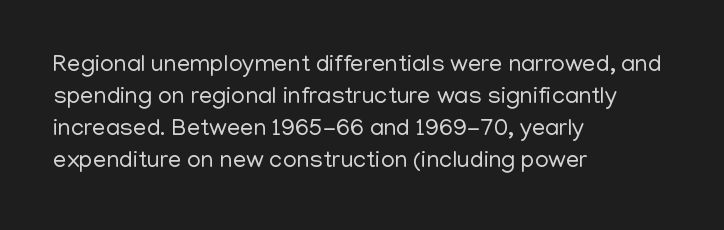
The image shows 24 px text type, upright; set left-aligned, normal line spacing (1.34x), normal letter spacing, not underlined.
